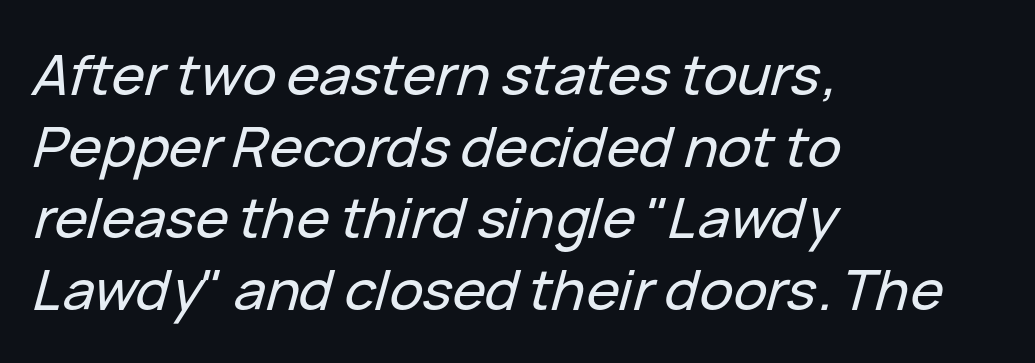
The face used here is rendered with its standard letterfit. In terms of posture, this sample is oblique. The passage shown is typed in a proportional face where columns would drift. Bare-footed words on every line. Whoever set this chose a conventional vertical rhythm.
